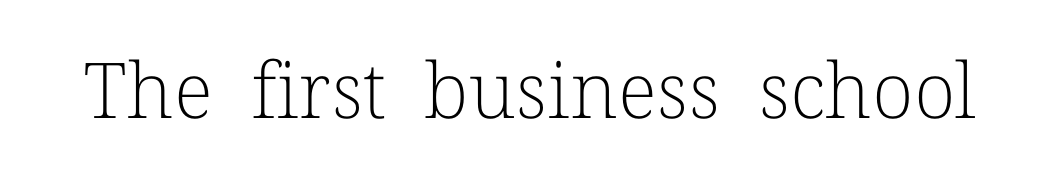
The image shows 77 px light serif type, upright; set normal letter spacing, not underlined; low stroke contrast and a medium x-height.
